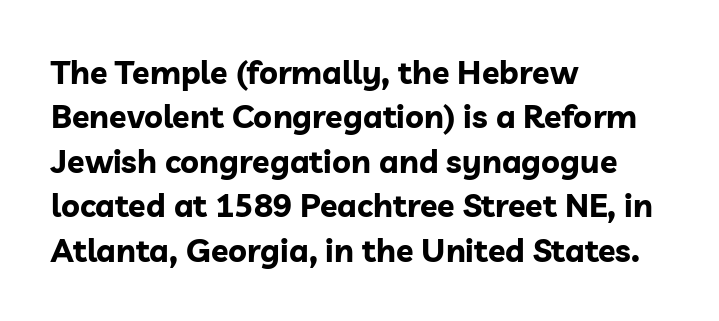
The image shows 32 px bold sans-serif type, upright; set left-aligned, normal line spacing (1.39x), normal letter spacing, not underlined; low stroke contrast and a medium x-height.
